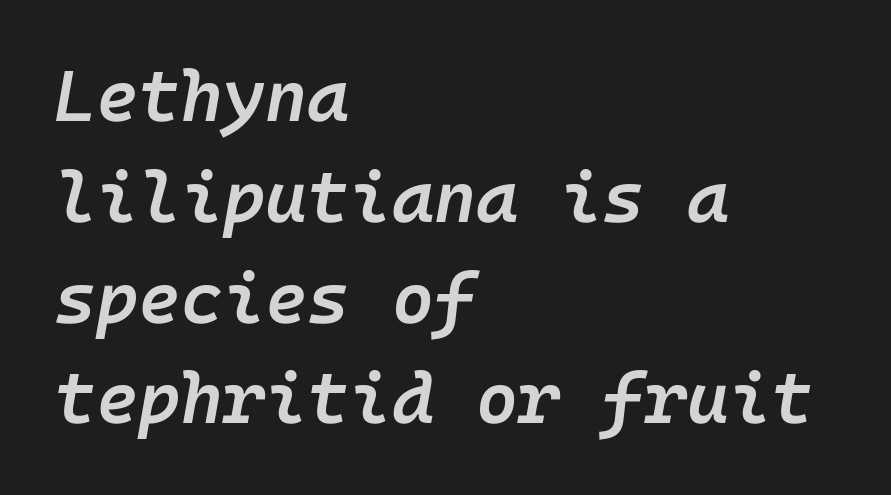
{"italic": "yes", "lean": "right", "slant_degrees": 10, "bold": "semi", "weight": "semibold", "width": "normal", "stroke_contrast": "low", "x_height": "medium", "underline": "no", "align": "left", "line_spacing": "normal", "line_spacing_ratio": 1.4, "letter_spacing": "normal", "letter_spacing_em": 0.0, "glyph_px": 72}
